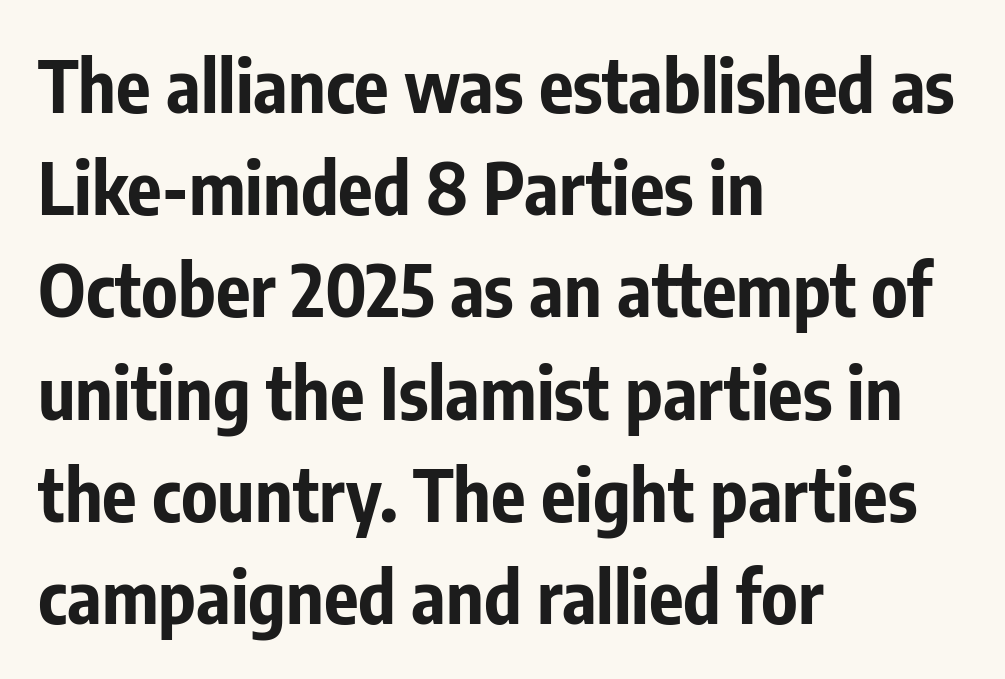
The image shows 72 px bold, condensed sans-serif type, upright; set left-aligned, normal line spacing (1.42x), normal letter spacing, not underlined; low stroke contrast and a medium x-height.
